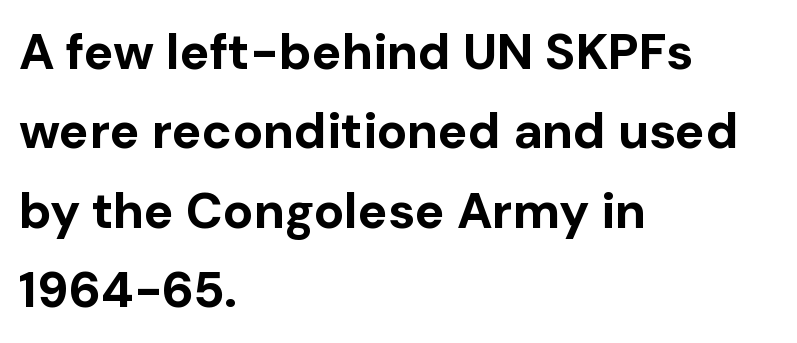
Q: Is the text bold? A: Yes.
Q: Is the text italic (slanted)? A: No, it is upright.
Q: Is the typeface a serif or a sans-serif typeface? A: Sans-serif.
Q: Is the text underlined? A: No.
Q: How is the paragraph aligned? A: Left-aligned.
Q: Is the spacing between letters normal or unusually wide? A: Normal.
Q: Is the spacing between lines tight, normal or loose? A: Normal.
Q: Width (condensed, normal, or wide)? A: Normal.
Q: Stroke contrast? A: Low.
Q: x-height? A: Medium.
Q: Monospaced? A: No.
